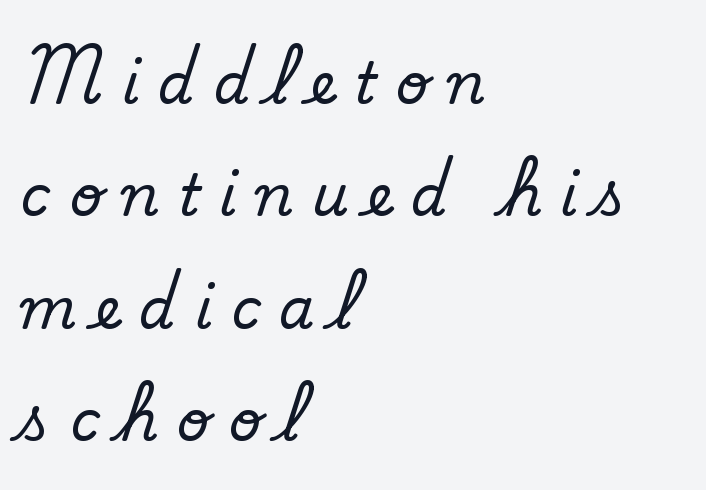
Left-aligned paragraph, ragged on the right. These lines are composed in type without serifs. In terms of letterspacing, this is a distinctly airy, spread setting. Type without underlining. One glance says open: line gaps are wider than usual.
